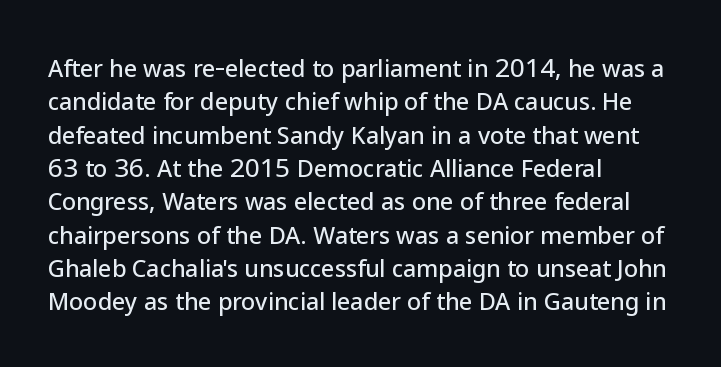
The image shows 23 px text type, upright; set left-aligned, normal line spacing (1.45x), normal letter spacing, not underlined.
